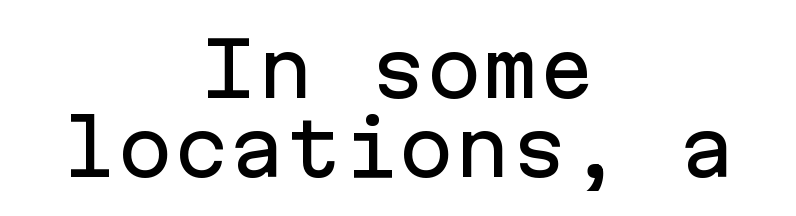
Inter-character spacing is left at the font's built-in metrics. Line starts and ends both wander, symmetrically. Whoever set this chose condensed vertical rhythm over breathing room. The glyphs in this specimen are sans serif.
